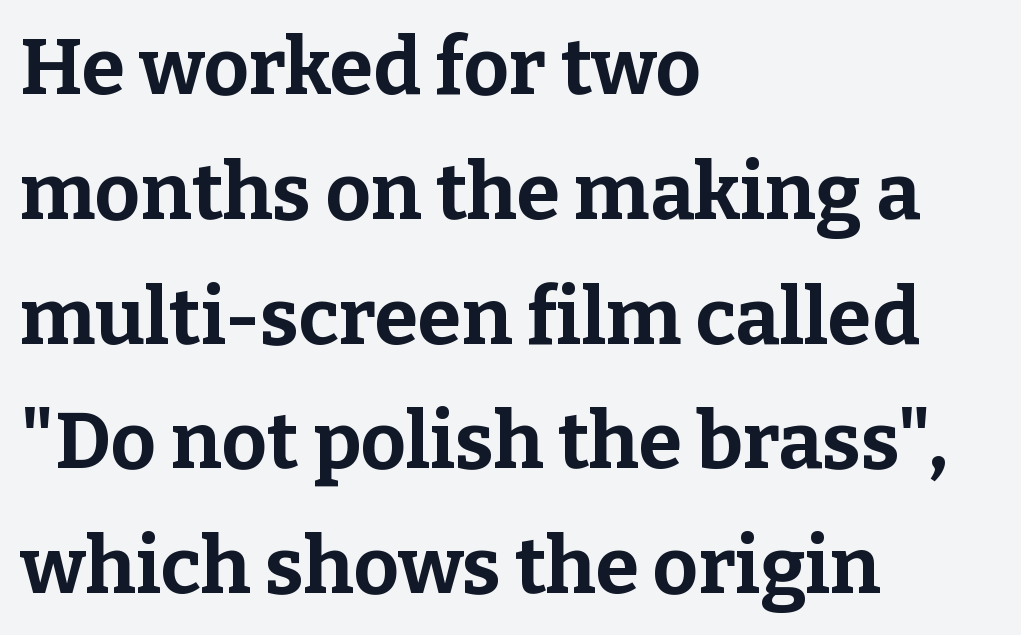
This rendering uses left alignment, leaving the right contour irregular. Lines of text with bare space underneath. I'd describe the lettering as bold — thick and assertive. I'd call this a serif setting — the letters wear small feet.
